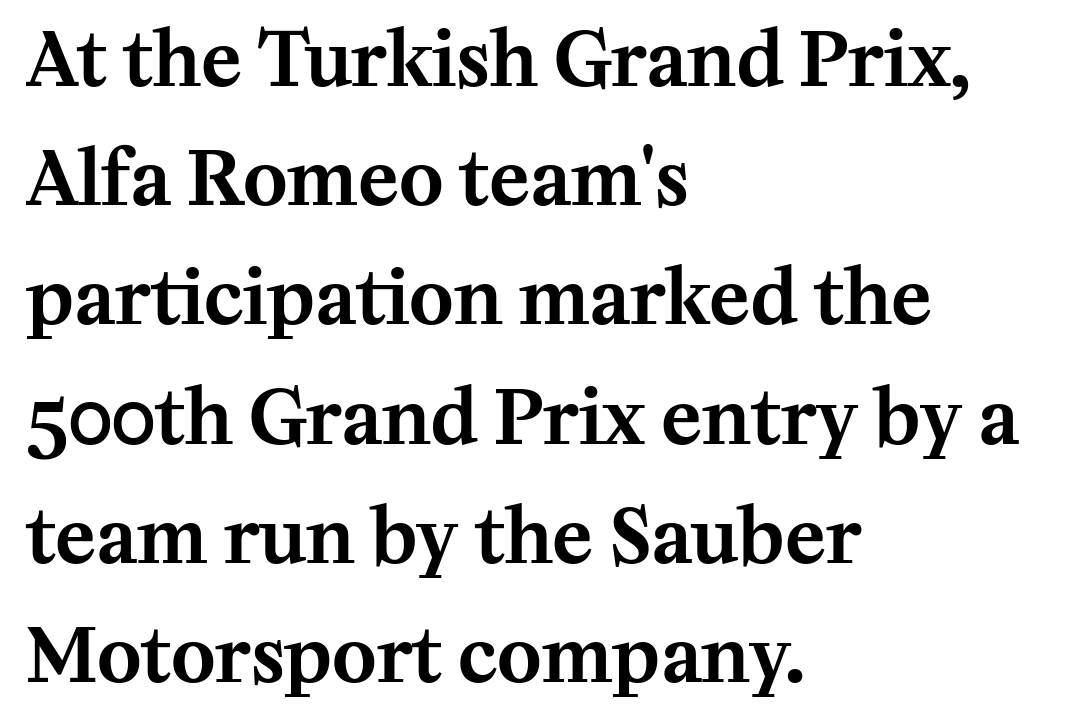
The tracking reads as untouched default to a designer's eye. Notice how the passage keeps a crisp vertical edge on the left only. Normally led — the rows are evenly, conventionally spaced. Ascenders rise straight up at ninety degrees. Looks like regular typesetting: each glyph gets only the width it needs. Anything drawn beneath the words? Only blank space.
